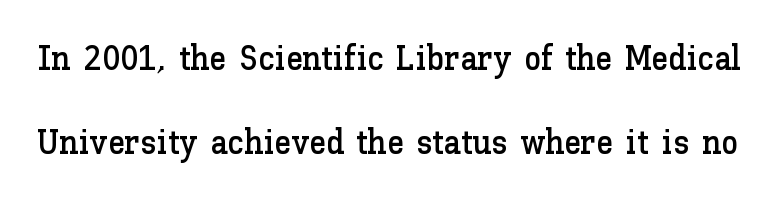
Q: Is the text italic (slanted)? A: No, it is upright.
Q: Is the text underlined? A: No.
Q: Is the spacing between letters normal or unusually wide? A: Normal.
Q: Is the spacing between lines tight, normal or loose? A: Loose.
Q: Width (condensed, normal, or wide)? A: Normal.
Q: Stroke contrast? A: Low.
Q: x-height? A: Medium.
Q: Monospaced? A: No.
